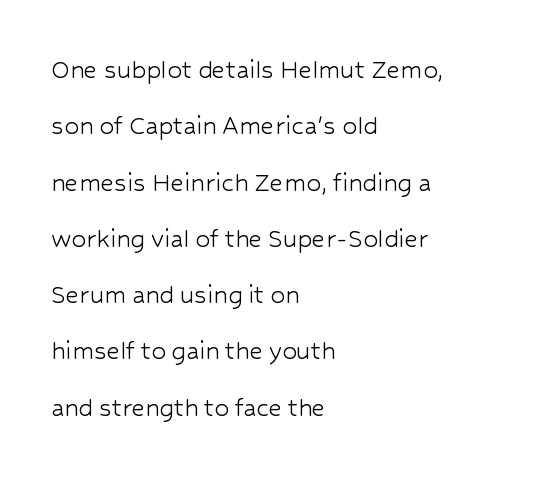
{"serif": "no", "italic": "no", "bold": "no", "weight": "light", "width": "normal", "stroke_contrast": "low", "x_height": "medium", "monospaced": "no", "underline": "no", "align": "left", "line_spacing": "loose", "line_spacing_ratio": 1.94, "letter_spacing": "normal", "letter_spacing_em": 0.0, "glyph_px": 29}
